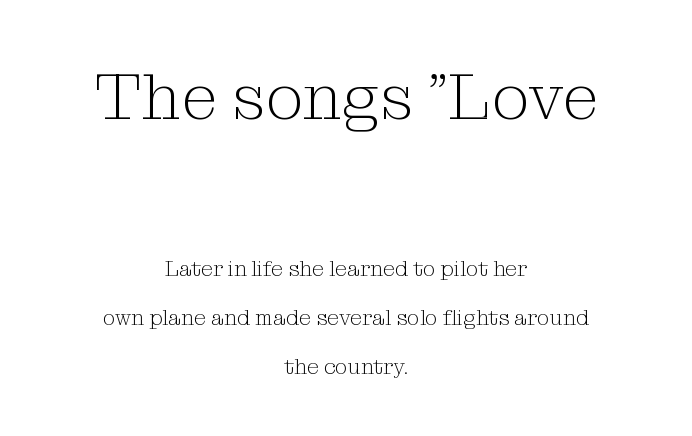
Q: Is the text bold? A: No.
Q: Is the text italic (slanted)? A: No, it is upright.
Q: Is the typeface a serif or a sans-serif typeface? A: Serif.
Q: Is the text underlined? A: No.
Q: How is the paragraph aligned? A: Centered.
Q: Is the spacing between letters normal or unusually wide? A: Normal.
Q: Is the spacing between lines tight, normal or loose? A: Loose.
Q: Which block of text is set in a larger size, the first (top) or the second (bottom)? A: The first (top) one.
Q: Width (condensed, normal, or wide)? A: Normal.
Q: Stroke contrast? A: Medium.
Q: x-height? A: Medium.
Q: Monospaced? A: No.
